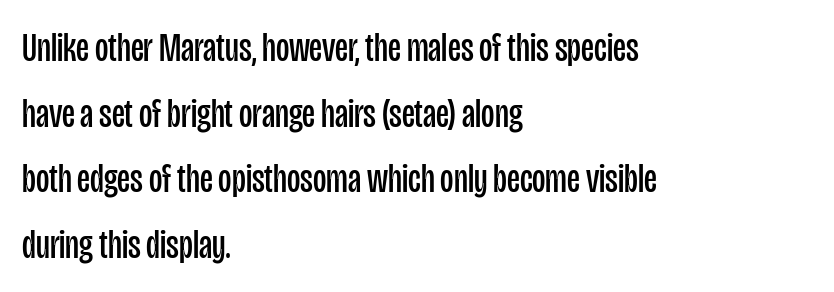
{"serif": "no", "italic": "no", "bold": "no", "weight": "regular", "width": "condensed", "stroke_contrast": "low", "x_height": "large", "monospaced": "no", "underline": "no", "align": "left", "line_spacing": "normal", "line_spacing_ratio": 1.6, "letter_spacing": "normal", "letter_spacing_em": 0.0, "glyph_px": 41}
